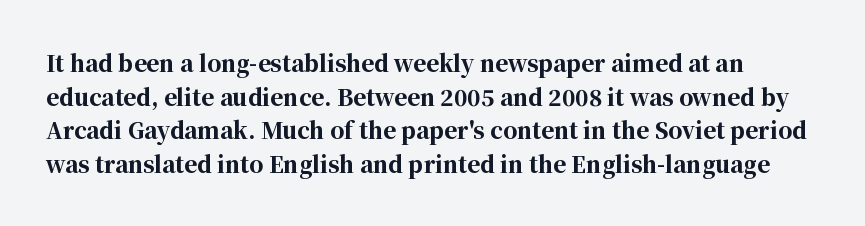
Q: Is the text bold? A: Yes.
Q: Is the text italic (slanted)? A: No, it is upright.
Q: Is the text underlined? A: No.
Q: Is the spacing between letters normal or unusually wide? A: Normal.
Q: Is the spacing between lines tight, normal or loose? A: Normal.
